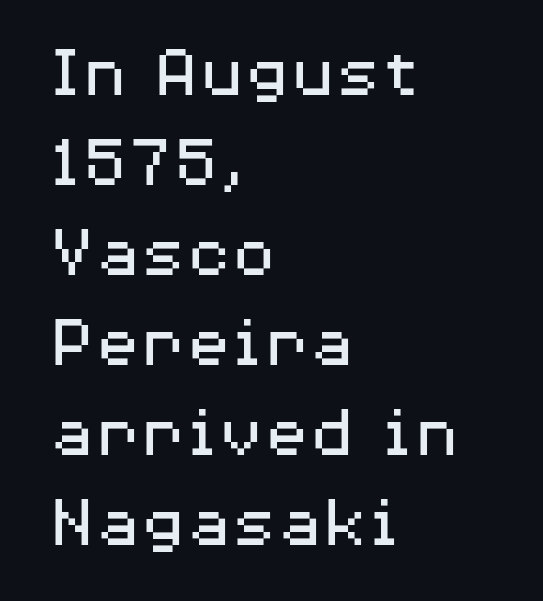
This is roman type, the default non-slanted kind. This is not heavy type; no bold has been used. Each letter keeps its own natural width here, so spacing adapts to shape. Font category for this specimen: sans-serif. Beneath every word, the page is bare. Leftover space on each line is placed entirely after the last word.
